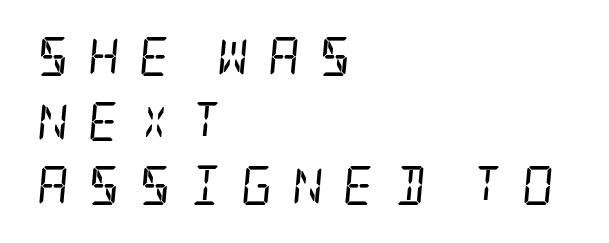
The image shows 39 px regular-weight, condensed serif type, italic (leaning right); set left-aligned, normal line spacing (1.66x), unusually wide letter spacing (+0.49 em), not underlined; low stroke contrast and a large x-height.
